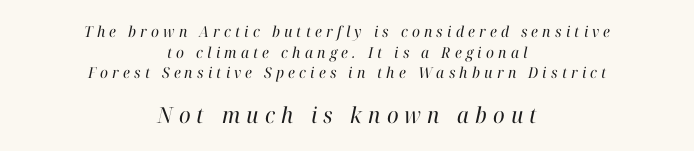
Q: Is the text bold? A: No.
Q: Is the text italic (slanted)? A: Yes, it leans right by about 12 degrees.
Q: Is the text underlined? A: No.
Q: How is the paragraph aligned? A: Centered.
Q: Is the spacing between letters normal or unusually wide? A: Unusually wide.
Q: Is the spacing between lines tight, normal or loose? A: Normal.
Q: Which block of text is set in a larger size, the first (top) or the second (bottom)? A: The second (bottom) one.
